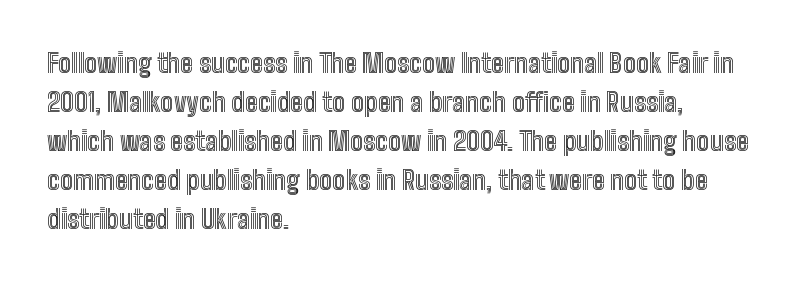
{"italic": "no", "underline": "no", "align": "left", "line_spacing": "normal", "line_spacing_ratio": 1.5, "letter_spacing": "normal", "letter_spacing_em": 0.0, "glyph_px": 26}
